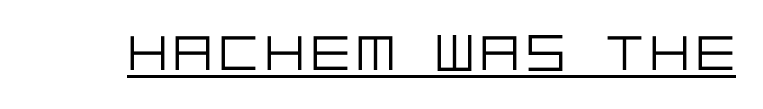
The image shows 52 px light sans-serif type, upright; set underlined; low stroke contrast and a large x-height.
